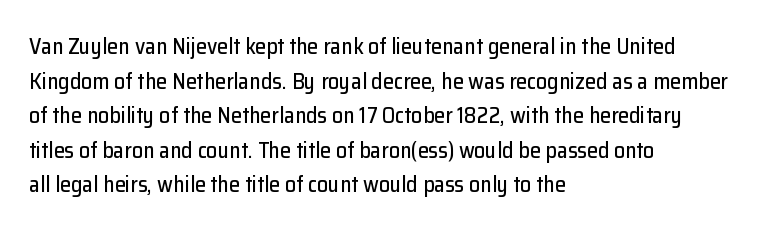
{"italic": "no", "underline": "no", "align": "left", "line_spacing": "normal", "line_spacing_ratio": 1.57, "letter_spacing": "normal", "letter_spacing_em": 0.0, "glyph_px": 22}
